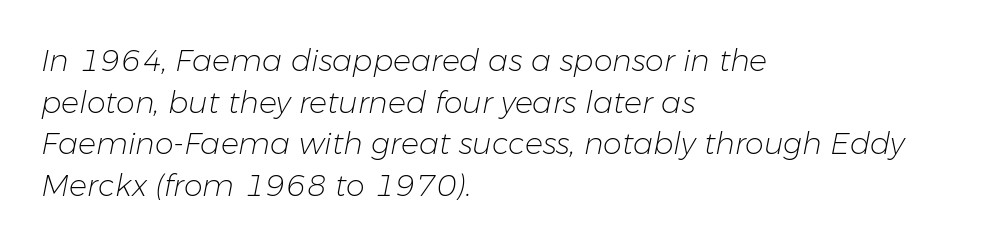
The image shows 30 px light type, italic (leaning right); set left-aligned, normal line spacing (1.39x), normal letter spacing, not underlined; low stroke contrast and a medium x-height.
